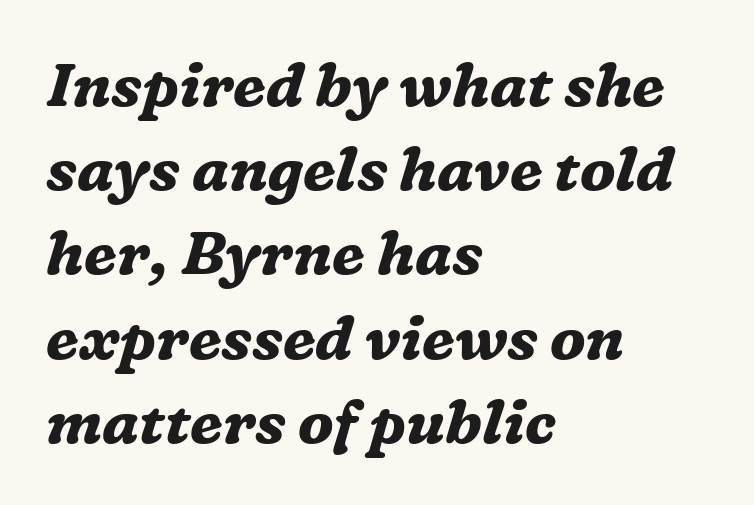
{"serif": "yes", "italic": "yes", "lean": "right", "slant_degrees": 16, "bold": "yes", "weight": "bold", "width": "normal", "stroke_contrast": "medium", "x_height": "medium", "monospaced": "no", "underline": "no", "align": "left", "line_spacing": "normal", "line_spacing_ratio": 1.38, "letter_spacing": "normal", "letter_spacing_em": 0.0, "glyph_px": 61}
